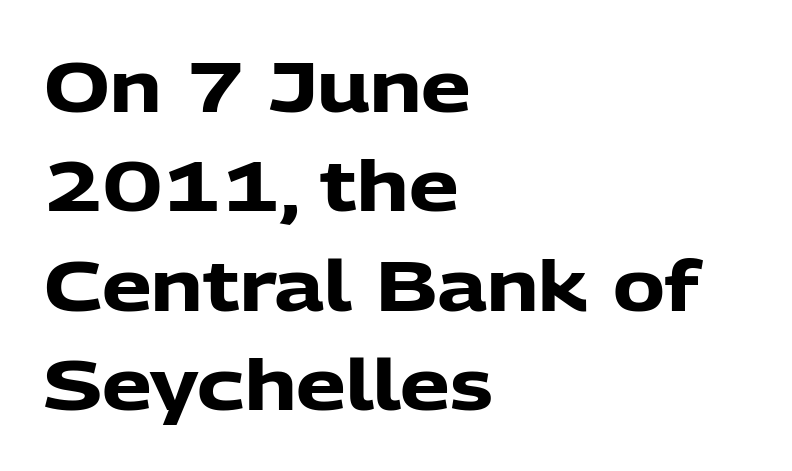
Q: Is the text bold? A: Yes.
Q: Is the text italic (slanted)? A: No, it is upright.
Q: Is the typeface a serif or a sans-serif typeface? A: Sans-serif.
Q: Is the text underlined? A: No.
Q: How is the paragraph aligned? A: Left-aligned.
Q: Is the spacing between letters normal or unusually wide? A: Normal.
Q: Is the spacing between lines tight, normal or loose? A: Normal.
Q: Width (condensed, normal, or wide)? A: Normal.
Q: Stroke contrast? A: Low.
Q: x-height? A: Medium.
Q: Monospaced? A: No.
